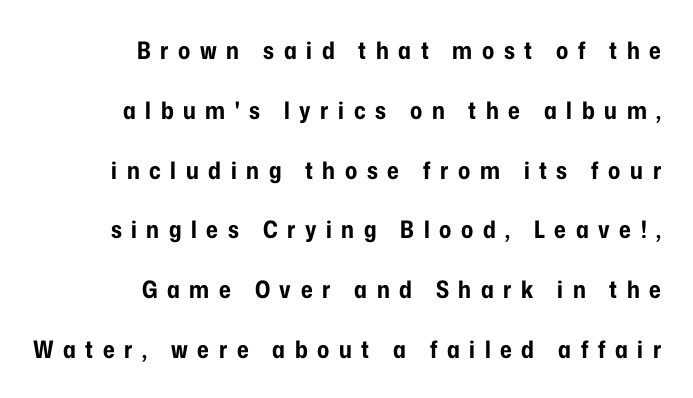
The line-height multiplier appears high, well above default. Leftover space on each line is placed entirely before the opening word. The passage shown is emphatically bold. This is roman type, the default non-slanted kind. The passage shown has open, widely tracked lettering throughout.
